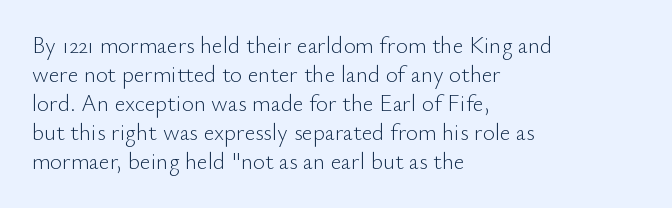
Q: Is the text bold? A: No.
Q: Is the text italic (slanted)? A: No, it is upright.
Q: Is the text underlined? A: No.
Q: How is the paragraph aligned? A: Left-aligned.
Q: Is the spacing between letters normal or unusually wide? A: Normal.
Q: Is the spacing between lines tight, normal or loose? A: Normal.
